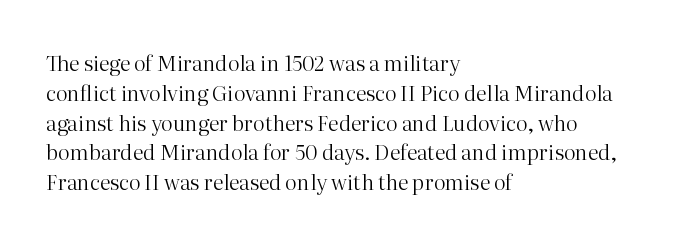
Quick note: interline space is typical. Nothing unusual about the tracking: characters are spaced as the font intends. Unmarked baselines from the first word to the last. No italicization has been applied; the sample stays upright.
